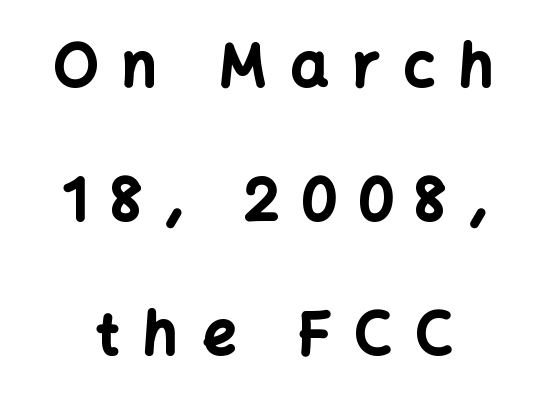
{"serif": "no", "italic": "no", "bold": "yes", "weight": "bold", "width": "normal", "stroke_contrast": "low", "x_height": "medium", "monospaced": "no", "underline": "no", "align": "center", "line_spacing": "loose", "line_spacing_ratio": 2.27, "letter_spacing": "wide", "letter_spacing_em": 0.41, "glyph_px": 59}
